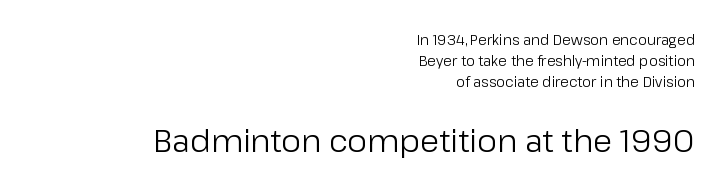
Descender tails drop into unmarked territory. Compare the two chunks: the lower has the greater cap height. Where is the straight margin? On the right. It's the straight-up-and-down kind of type. Is the stroke heavy? The answer is a plain regular-or-lighter.
